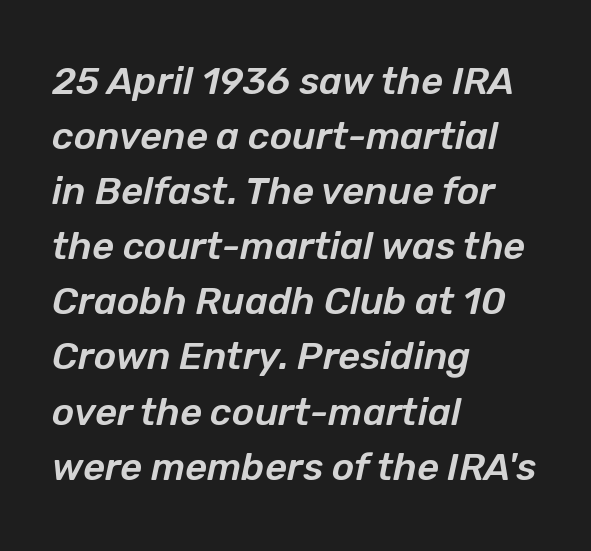
The image shows 38 px text type, italic (leaning right); set left-aligned, normal line spacing (1.45x), normal letter spacing, not underlined; low stroke contrast and a medium x-height.
